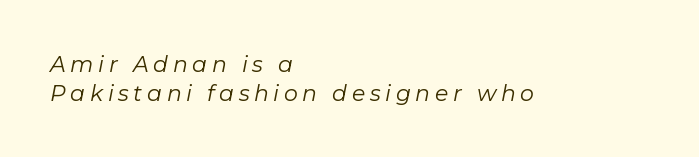
Weight: not bold — regular or lighter. This sample uses an oblique cut, with every glyph tilted off the vertical. The gaps between neighbouring characters are conspicuously large. All the whitespace from short lines collects on the right. Decoration check: the copy has no underline. Baseline-to-baseline distance is the conventional proportion of letter height.
